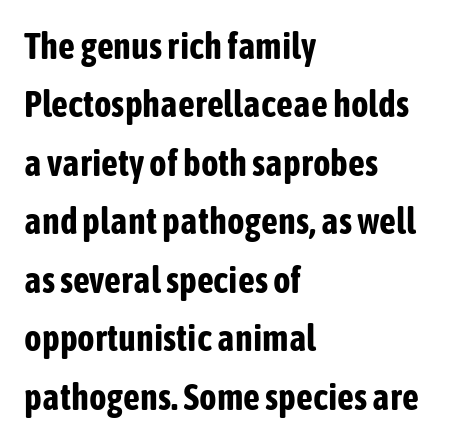
{"serif": "no", "italic": "no", "bold": "yes", "weight": "bold", "width": "condensed", "stroke_contrast": "low", "x_height": "medium", "monospaced": "no", "underline": "no", "align": "left", "line_spacing": "normal", "line_spacing_ratio": 1.58, "letter_spacing": "normal", "letter_spacing_em": 0.0, "glyph_px": 37}
